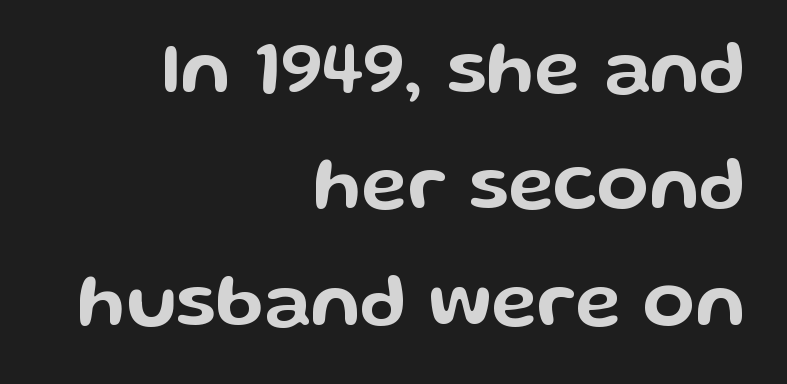
The image shows 76 px wide sans-serif type, upright; set right-aligned, normal line spacing (1.53x), normal letter spacing, not underlined; low stroke contrast and a medium x-height.
